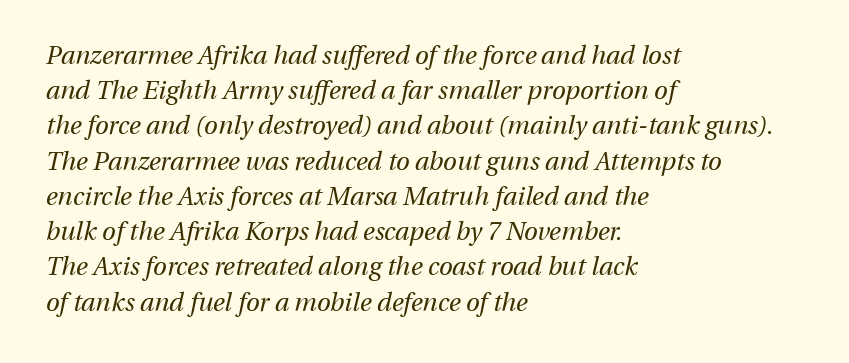
{"italic": "yes", "lean": "right", "slant_degrees": 13, "bold": "no", "underline": "no", "align": "left", "line_spacing": "normal", "line_spacing_ratio": 1.41, "letter_spacing": "normal", "letter_spacing_em": 0.0, "glyph_px": 25}
